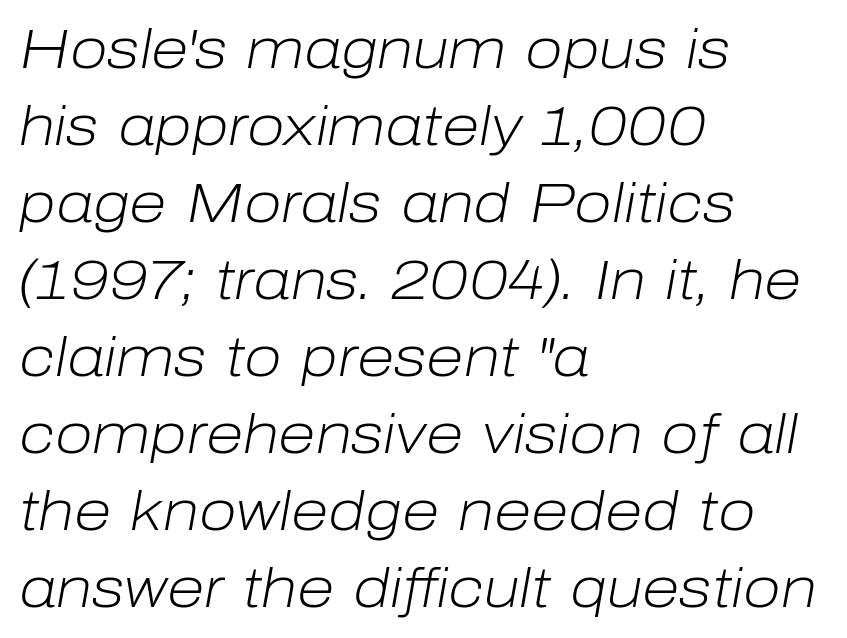
The image shows 55 px light type, italic (leaning right); set left-aligned, normal line spacing (1.4x), normal letter spacing, not underlined; low stroke contrast and a medium x-height.
